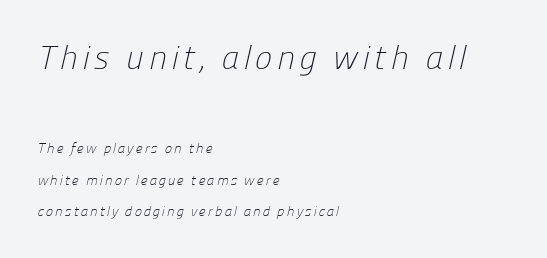
Is the lower block the larger one? No — the upper block carries the bigger type. The vertical gap from one line to the next is large. The letters advance in unequal steps, a hallmark of proportional type. The baseline area is clear. If you drew a ruler down the left edge, every line would touch it.
